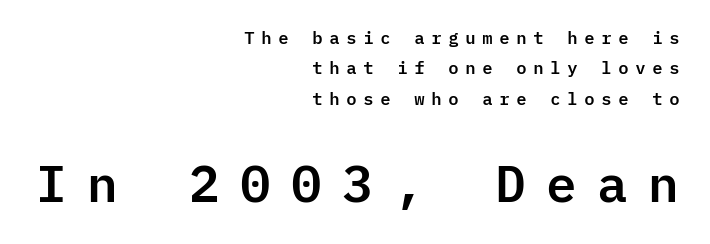
{"serif": "no", "italic": "no", "width": "normal", "stroke_contrast": "low", "x_height": "medium", "monospaced": "yes", "underline": "no", "align": "right", "line_spacing_ratio": 1.78, "letter_spacing": "wide", "letter_spacing_em": 0.36, "larger_block": "second", "size_ratio": 3.0, "glyph_px": 51}
